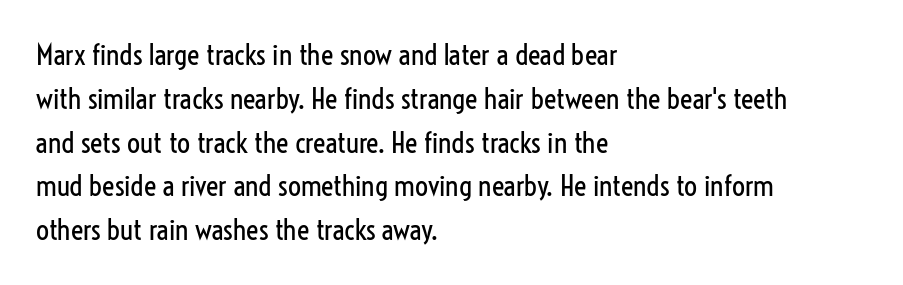
{"serif": "no", "italic": "no", "bold": "no", "weight": "regular", "width": "condensed", "stroke_contrast": "low", "x_height": "medium", "monospaced": "no", "underline": "no", "align": "left", "line_spacing": "normal", "line_spacing_ratio": 1.51, "letter_spacing": "normal", "letter_spacing_em": 0.0, "glyph_px": 29}
